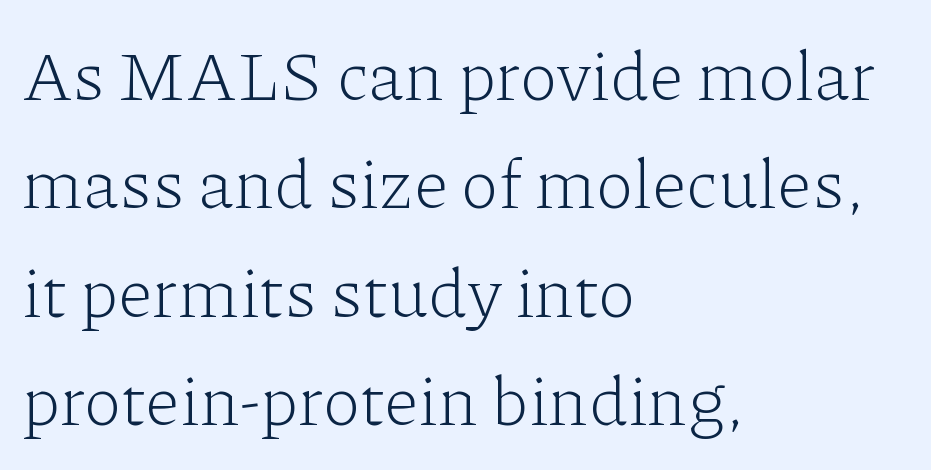
In terms of posture, this sample is upright. Characters follow at the spacing the type designer built in. Check under the words: just untouched page. Stroke thickness stays within the range of a standard reading face or lighter.
